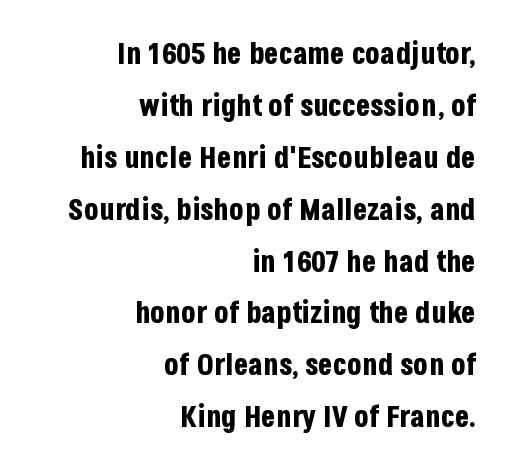
The image shows 30 px bold, condensed sans-serif type, upright; set right-aligned, line spacing 1.73x, normal letter spacing, not underlined; low stroke contrast and a large x-height.
